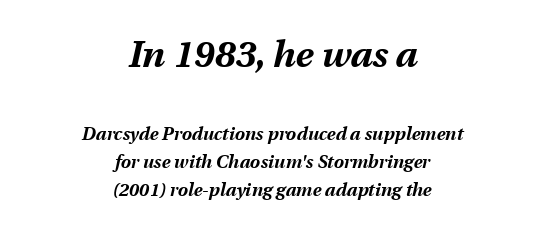
{"italic": "yes", "lean": "right", "slant_degrees": 13, "bold": "yes", "weight": "bold", "width": "normal", "stroke_contrast": "medium", "x_height": "medium", "monospaced": "no", "underline": "no", "align": "center", "line_spacing": "normal", "line_spacing_ratio": 1.55, "letter_spacing": "normal", "letter_spacing_em": 0.0, "larger_block": "first", "size_ratio": 2.06, "glyph_px": 37}
